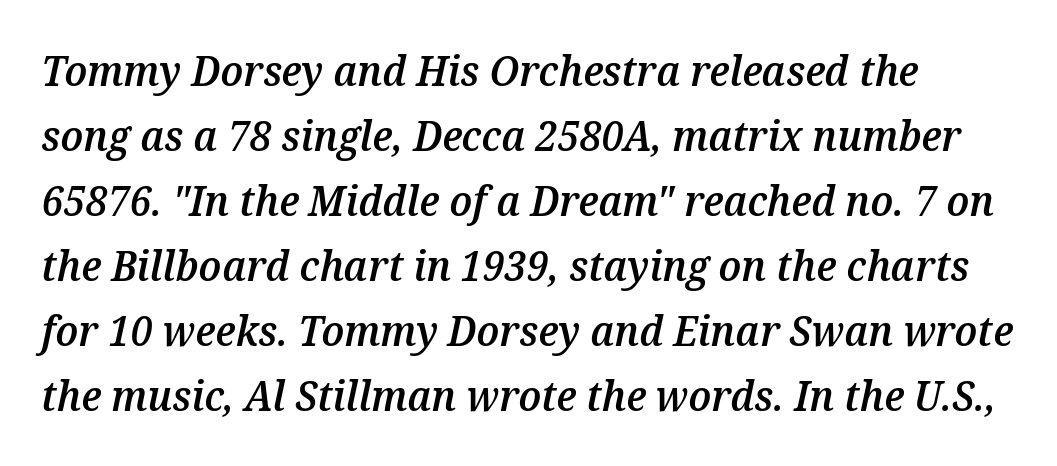
Q: Is the text bold? A: Semi-bold.
Q: Is the text italic (slanted)? A: Yes, it leans right by about 12 degrees.
Q: Is the text underlined? A: No.
Q: How is the paragraph aligned? A: Left-aligned.
Q: Is the spacing between letters normal or unusually wide? A: Normal.
Q: Is the spacing between lines tight, normal or loose? A: Normal.
Q: Width (condensed, normal, or wide)? A: Normal.
Q: Stroke contrast? A: Medium.
Q: x-height? A: Medium.
Q: Monospaced? A: No.
